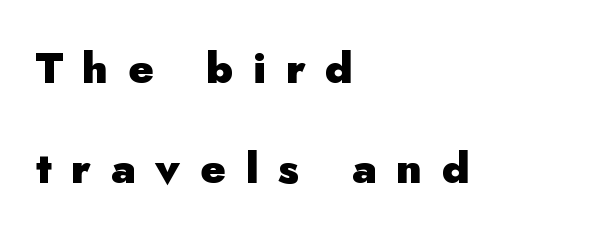
The face used here is proportionally spaced, like ordinary book or web type. Summary of vertical rhythm: relaxed, with wide interline spacing. Students, note that the glyphs here are deliberately spaced far apart. Reading down the block, your eye returns to a fixed left position each line. The specimen omits any rule beneath the text block's lines. Does the type have serifs? No, each stem ends abruptly.
